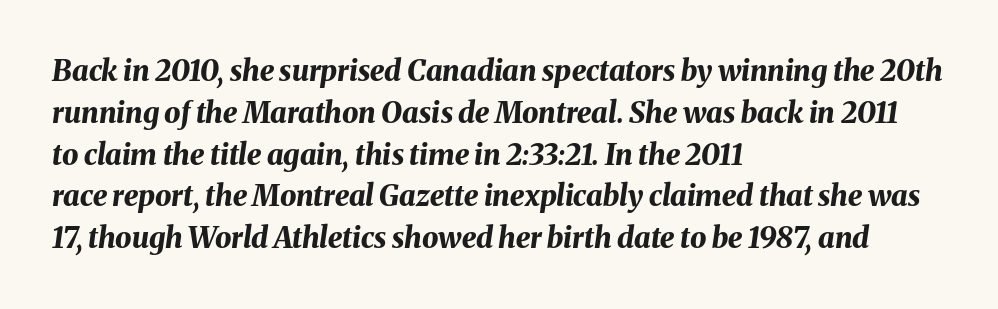
Q: Is the text bold? A: Yes.
Q: Is the text italic (slanted)? A: Yes, it leans right by about 8 degrees.
Q: Is the text underlined? A: No.
Q: How is the paragraph aligned? A: Left-aligned.
Q: Is the spacing between letters normal or unusually wide? A: Normal.
Q: Is the spacing between lines tight, normal or loose? A: Normal.
Q: Width (condensed, normal, or wide)? A: Normal.
Q: Stroke contrast? A: Medium.
Q: x-height? A: Medium.
Q: Monospaced? A: No.
